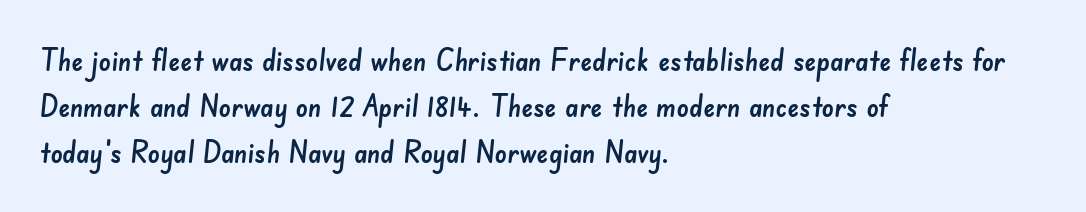
{"serif": "no", "width": "normal", "stroke_contrast": "low", "x_height": "small", "monospaced": "no", "underline": "no", "align": "left", "line_spacing": "normal", "line_spacing_ratio": 1.54, "letter_spacing": "normal", "letter_spacing_em": 0.0, "glyph_px": 30}
